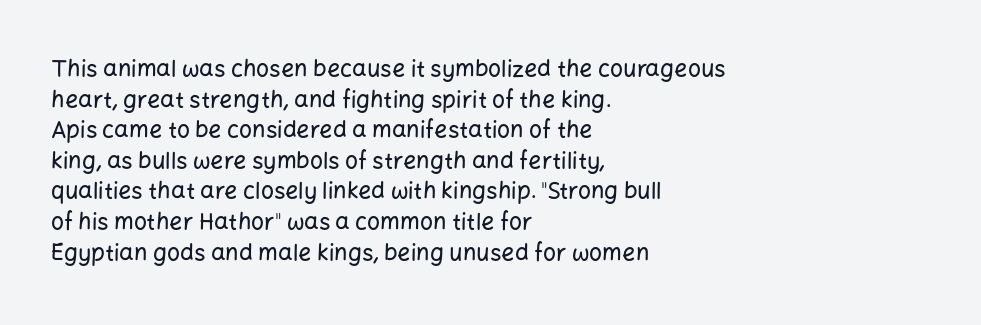
A typesetter would call this leading conventional body-copy spacing. No italicization has been applied; the sample stays upright. Tracking value appears to be zero — textbook default spacing. Short and long lines alike share a common starting point at left. Decoration check: the copy has no underline.
